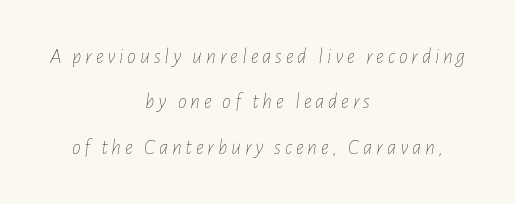
The image shows 22 px text type, italic (leaning right); set centered, loose line spacing (2.06x), not underlined.
